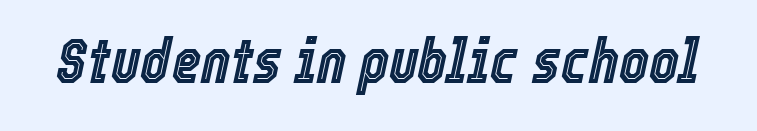
Emphasis-style slanted type is in use. Descender tails drop into unmarked territory. Think of a printed novel: that variable character pitch is what you see here. These lines keep a tight, regular rhythm from letter to letter.
